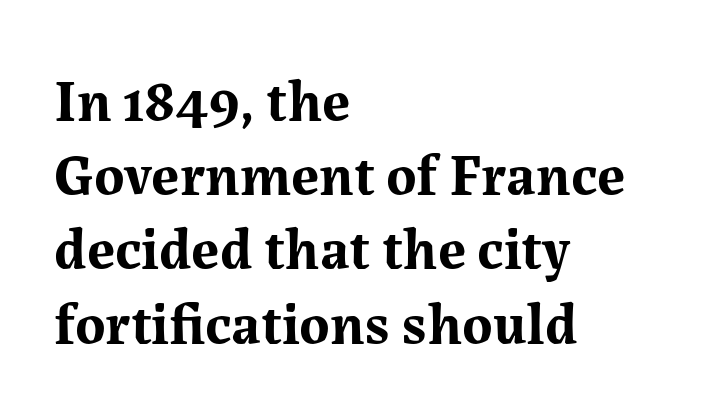
The image shows 58 px bold serif type, upright; set left-aligned, normal line spacing (1.28x), normal letter spacing, not underlined; medium stroke contrast and a medium x-height.
